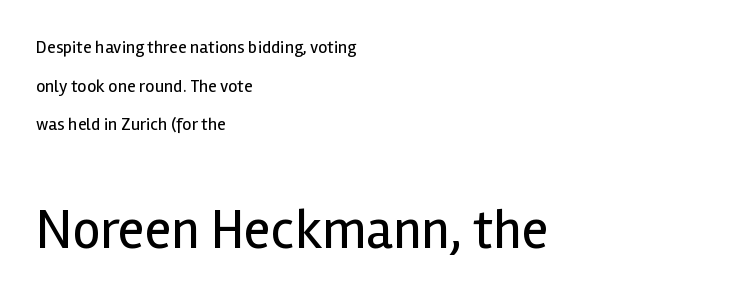
Q: Is the text bold? A: No.
Q: Is the text italic (slanted)? A: No, it is upright.
Q: Is the typeface a serif or a sans-serif typeface? A: Sans-serif.
Q: Is the text underlined? A: No.
Q: How is the paragraph aligned? A: Left-aligned.
Q: Is the spacing between letters normal or unusually wide? A: Normal.
Q: Is the spacing between lines tight, normal or loose? A: Loose.
Q: Which block of text is set in a larger size, the first (top) or the second (bottom)? A: The second (bottom) one.
Q: Width (condensed, normal, or wide)? A: Normal.
Q: x-height? A: Medium.
Q: Monospaced? A: No.
